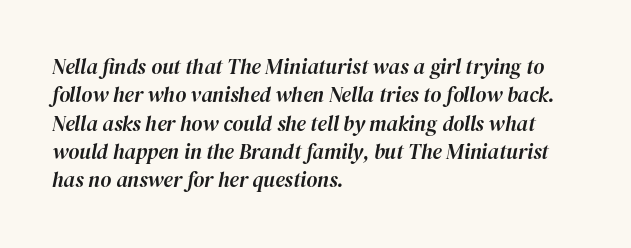
The image shows 21 px text type, italic (leaning right); set left-aligned, normal line spacing (1.35x), normal letter spacing, not underlined.
